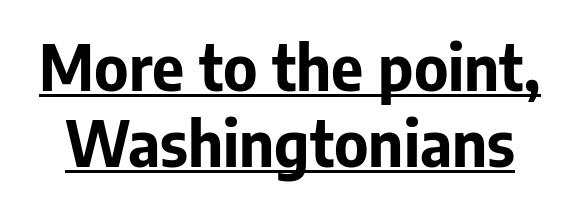
Q: Is the text bold? A: Yes.
Q: Is the text italic (slanted)? A: No, it is upright.
Q: Is the typeface a serif or a sans-serif typeface? A: Sans-serif.
Q: Is the text underlined? A: Yes.
Q: Is the spacing between letters normal or unusually wide? A: Normal.
Q: Width (condensed, normal, or wide)? A: Normal.
Q: Stroke contrast? A: Low.
Q: x-height? A: Medium.
Q: Monospaced? A: No.
